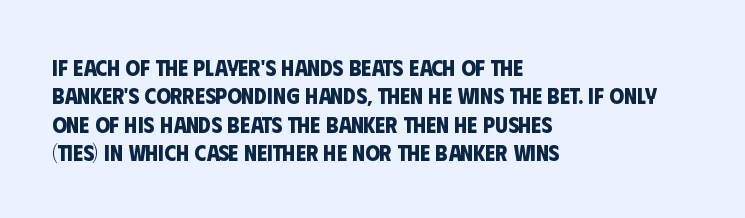
The image shows 23 px bold type; set left-aligned, line spacing 1.23x, normal letter spacing, not underlined.
